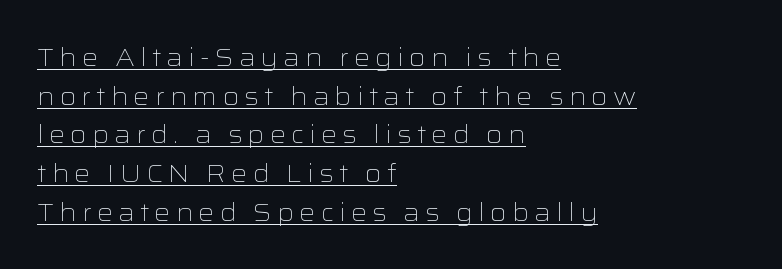
Compared with typical paragraphs, the rows here are spaced about the same. In terms of letterspacing, this is a distinctly airy, spread setting. Ink coverage per letter is moderate at most. The specimen includes a rule beneath the text block's lines. Line starts are locked; line ends wander. Ordinary non-slanted type is in use.
